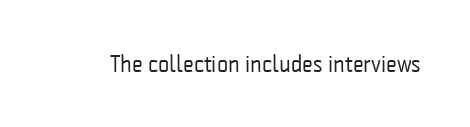
Q: Is the text bold? A: No.
Q: Is the text italic (slanted)? A: No, it is upright.
Q: Is the text underlined? A: No.
Q: Is the spacing between letters normal or unusually wide? A: Normal.
